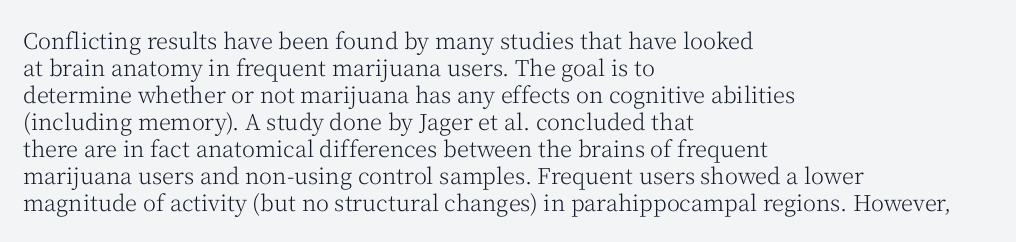
Beneath every word, the page is bare. The lettering holds an erect, upright posture throughout. Caption: face not bold, strokes unweighted. The gaps between neighbouring characters are ordinary and unremarkable.
